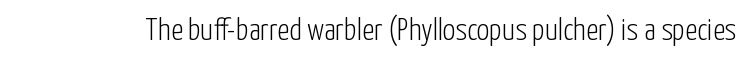
The image shows 31 px light, condensed sans-serif type, upright; set normal letter spacing, not underlined; low stroke contrast and a medium x-height.
